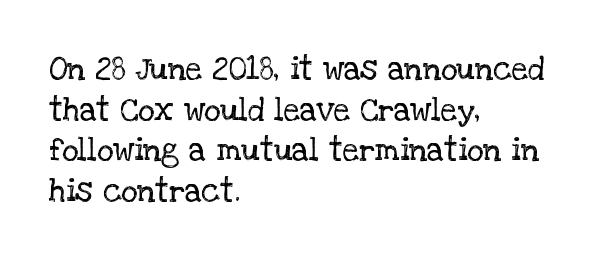
Nothing unusual about the tracking: characters are spaced as the font intends. The designer left line spacing at the default. These lines are rendered in a variable-pitch font. Tall strokes in this sample are plumb rather than angled. Yep, those are serifs on the letters.
